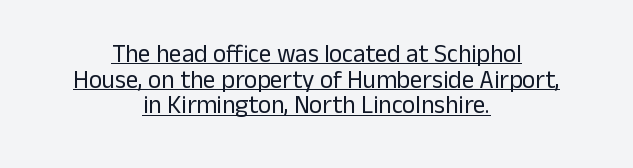
The image shows 25 px text type, upright; set centered, tight line spacing (1.03x), normal letter spacing, underlined.
